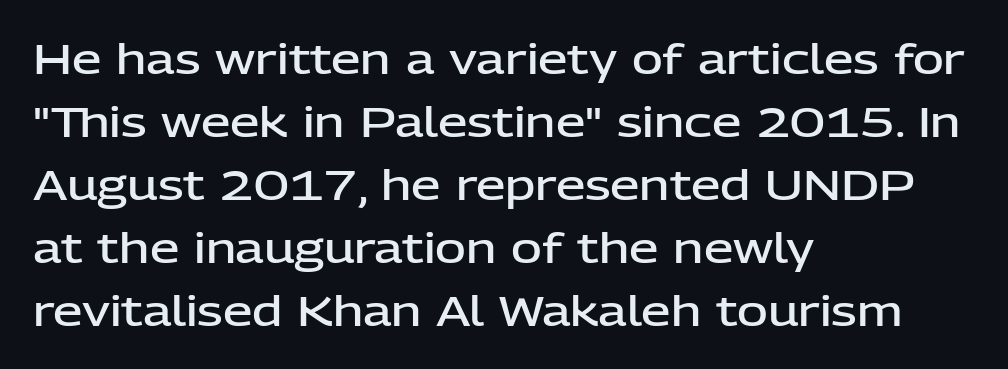
Q: Is the text bold? A: Semi-bold.
Q: Is the text italic (slanted)? A: No, it is upright.
Q: Is the typeface a serif or a sans-serif typeface? A: Sans-serif.
Q: Is the text underlined? A: No.
Q: How is the paragraph aligned? A: Left-aligned.
Q: Is the spacing between letters normal or unusually wide? A: Normal.
Q: Is the spacing between lines tight, normal or loose? A: Normal.
Q: Width (condensed, normal, or wide)? A: Normal.
Q: Stroke contrast? A: Low.
Q: x-height? A: Medium.
Q: Monospaced? A: No.
